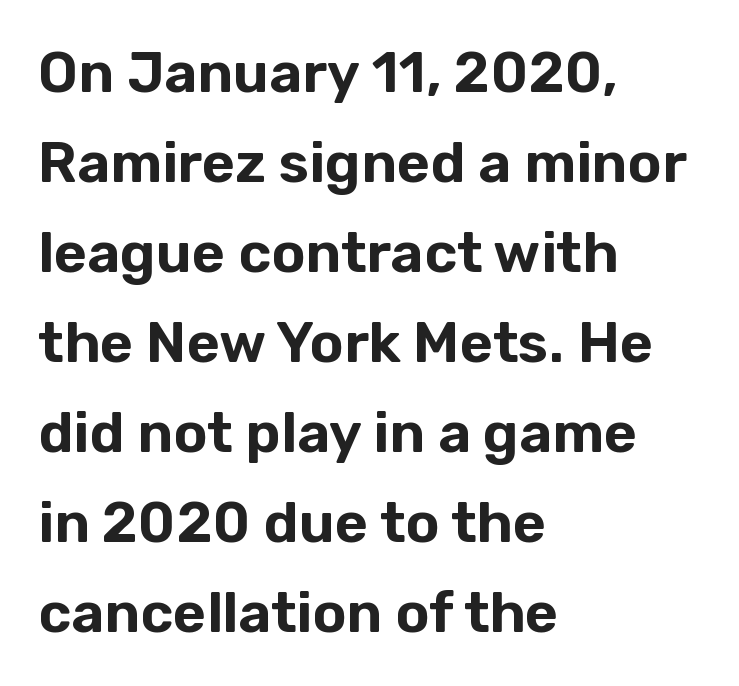
Q: Is the text italic (slanted)? A: No, it is upright.
Q: Is the typeface a serif or a sans-serif typeface? A: Sans-serif.
Q: Is the text underlined? A: No.
Q: How is the paragraph aligned? A: Left-aligned.
Q: Is the spacing between letters normal or unusually wide? A: Normal.
Q: Is the spacing between lines tight, normal or loose? A: Normal.
Q: Width (condensed, normal, or wide)? A: Normal.
Q: Stroke contrast? A: Low.
Q: x-height? A: Medium.
Q: Monospaced? A: No.
